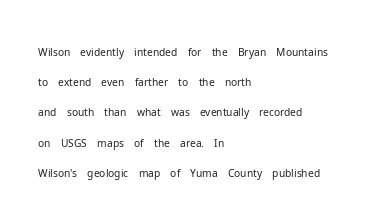
Regarding leading, the lines here are spaced in the standard way. Underline: absent. A classic flush-left, rag-right setting is used for this passage. Every character sits straight up, as roman type does.
